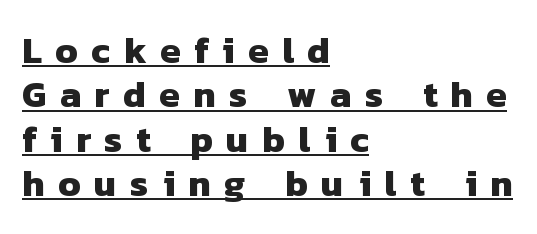
Varying glyph widths throughout — classic text-font behaviour. Font category for this specimen: sans-serif. The setting favours the left margin, as ordinary paragraphs usually do. You could only call the tracking loose — the letters float apart. Notice how a bar underscores the lettering throughout.
